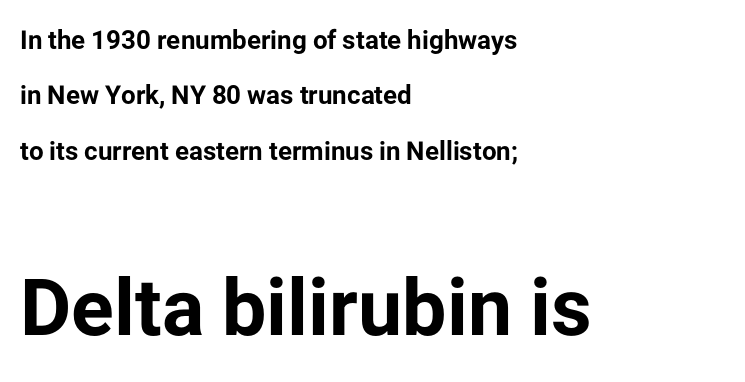
{"serif": "no", "italic": "no", "bold": "yes", "weight": "bold", "width": "normal", "stroke_contrast": "low", "x_height": "medium", "monospaced": "no", "underline": "no", "align": "left", "line_spacing": "loose", "line_spacing_ratio": 2.13, "letter_spacing": "normal", "letter_spacing_em": 0.0, "larger_block": "second", "size_ratio": 3.04, "glyph_px": 79}
